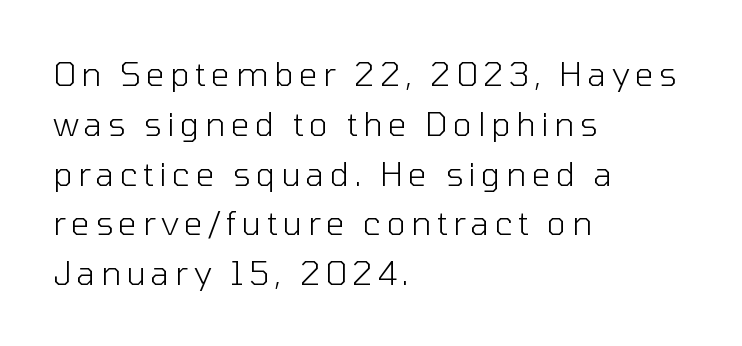
The image shows 33 px light sans-serif type, upright; set left-aligned, normal line spacing (1.51x), not underlined; low stroke contrast and a medium x-height.
